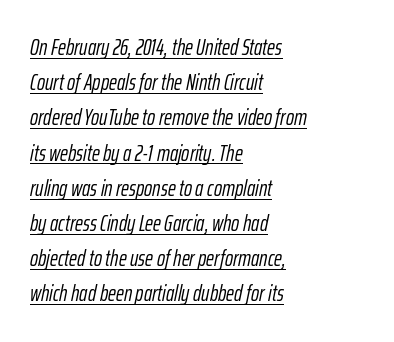
The image shows 22 px text type, italic (leaning right); set left-aligned, normal line spacing (1.6x), normal letter spacing, underlined.
